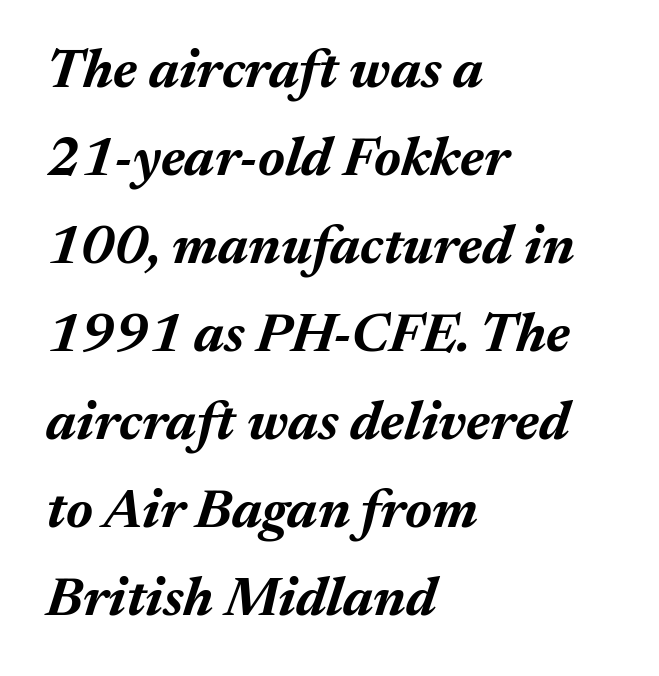
Q: Is the text bold? A: Yes.
Q: Is the text italic (slanted)? A: Yes, it leans right by about 17 degrees.
Q: Is the text underlined? A: No.
Q: How is the paragraph aligned? A: Left-aligned.
Q: Is the spacing between letters normal or unusually wide? A: Normal.
Q: Is the spacing between lines tight, normal or loose? A: Normal.
Q: Width (condensed, normal, or wide)? A: Normal.
Q: Stroke contrast? A: Medium.
Q: x-height? A: Medium.
Q: Monospaced? A: No.
